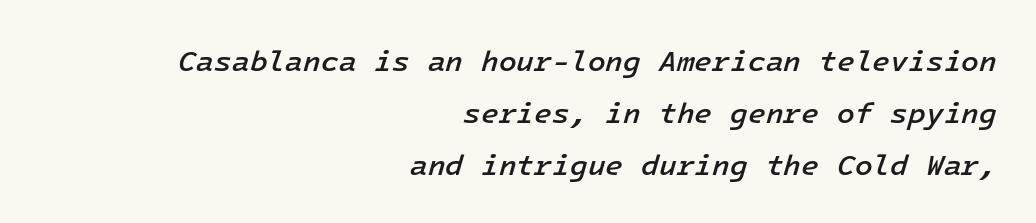
Would a proofreader flag this as italicized? Yes. Is the type bold? Partly — it's a semibold, heavier than regular but not fully bold. Decoration check: the copy has no underline. Casual observation: everything's shoved over to the right. Nothing unusual about the tracking: characters are spaced as the font intends.
